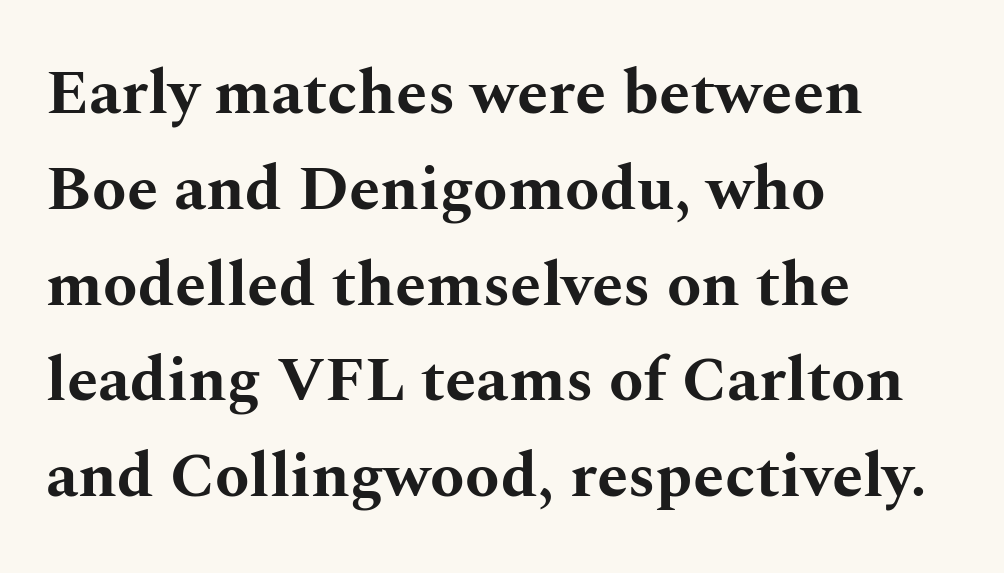
Q: Is the text bold? A: Yes.
Q: Is the text italic (slanted)? A: No, it is upright.
Q: Is the typeface a serif or a sans-serif typeface? A: Serif.
Q: Is the text underlined? A: No.
Q: How is the paragraph aligned? A: Left-aligned.
Q: Is the spacing between letters normal or unusually wide? A: Normal.
Q: Is the spacing between lines tight, normal or loose? A: Normal.
Q: Width (condensed, normal, or wide)? A: Wide.
Q: Stroke contrast? A: Medium.
Q: x-height? A: Medium.
Q: Monospaced? A: No.
